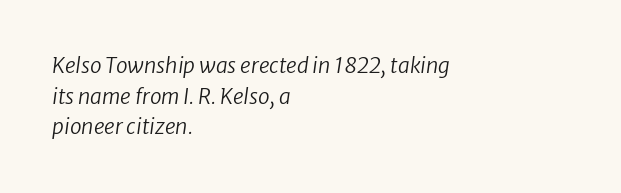
{"italic": "yes", "lean": "right", "slant_degrees": 8, "bold": "no", "underline": "no", "align": "left", "line_spacing": "normal", "line_spacing_ratio": 1.46, "letter_spacing": "normal", "letter_spacing_em": 0.0, "glyph_px": 21}
